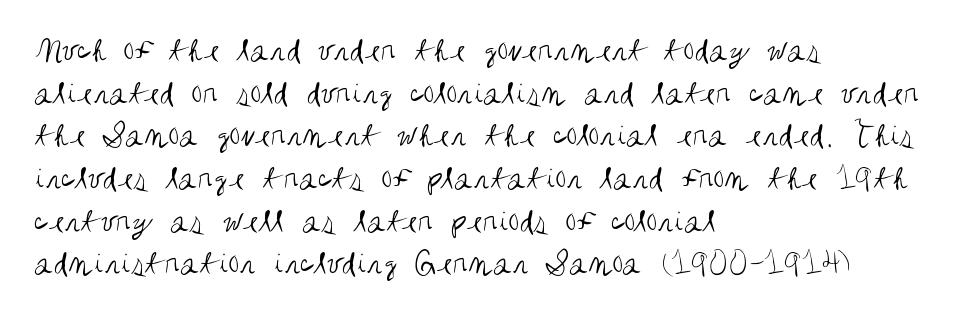
Q: Is the text bold? A: No.
Q: Is the typeface a serif or a sans-serif typeface? A: Sans-serif.
Q: Is the text underlined? A: No.
Q: How is the paragraph aligned? A: Left-aligned.
Q: Is the spacing between letters normal or unusually wide? A: Normal.
Q: Width (condensed, normal, or wide)? A: Condensed.
Q: Stroke contrast? A: Medium.
Q: x-height? A: Large.
Q: Monospaced? A: No.
